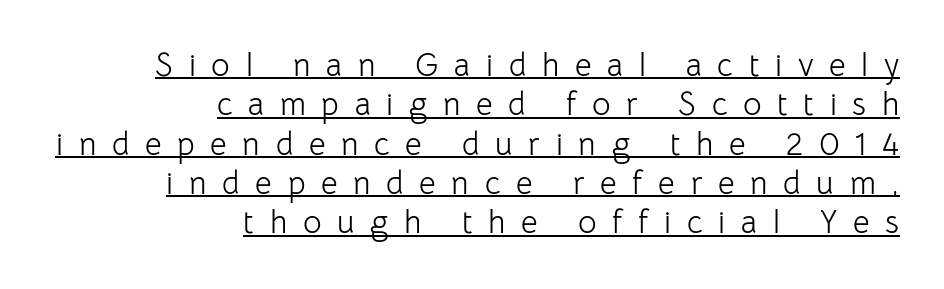
Spacing verdict: proportional, widths tailored to each character. The string is rendered with underlining switched on. The font's upright variant was chosen for this text. A student would call this right alignment; a typographer would say flush right, rag left. Short note: letters widely spaced.
